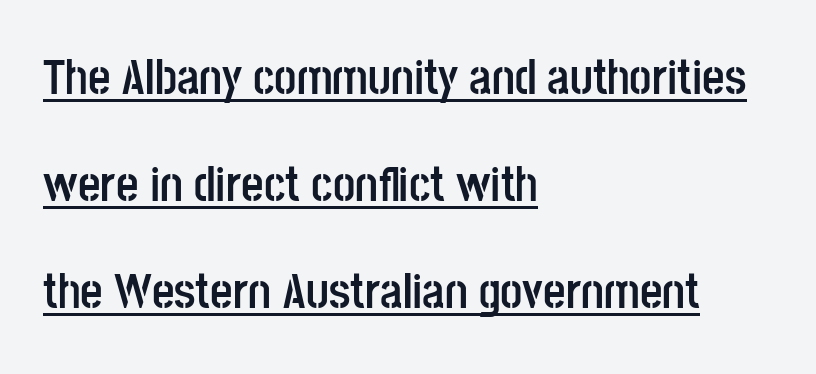
{"serif": "no", "italic": "no", "bold": "yes", "weight": "semibold", "width": "condensed", "stroke_contrast": "low", "x_height": "large", "monospaced": "no", "underline": "yes", "align": "left", "line_spacing": "loose", "line_spacing_ratio": 2.18, "letter_spacing": "normal", "letter_spacing_em": 0.0, "glyph_px": 49}
